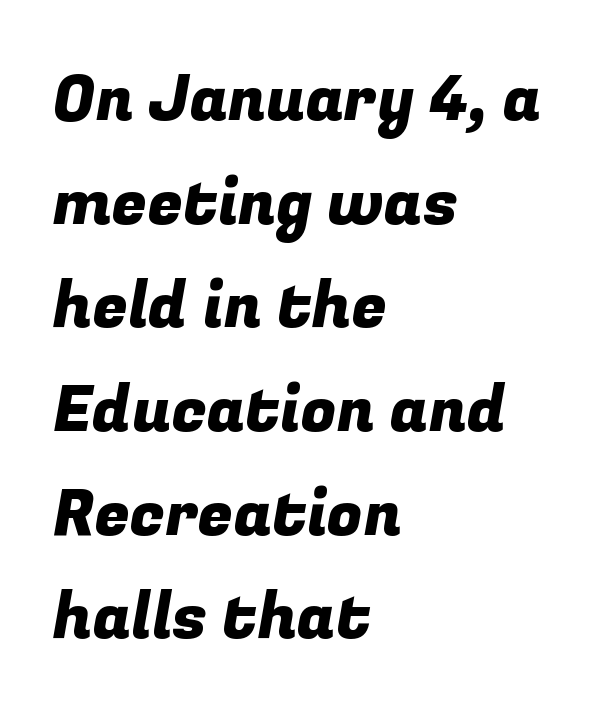
Q: Is the typeface a serif or a sans-serif typeface? A: Sans-serif.
Q: Is the text underlined? A: No.
Q: How is the paragraph aligned? A: Left-aligned.
Q: Is the spacing between letters normal or unusually wide? A: Normal.
Q: Is the spacing between lines tight, normal or loose? A: Normal.
Q: Width (condensed, normal, or wide)? A: Normal.
Q: Stroke contrast? A: Low.
Q: x-height? A: Medium.
Q: Monospaced? A: No.
